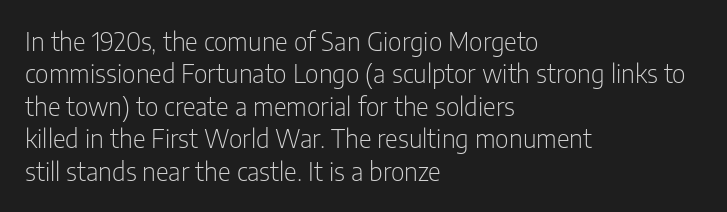
The image shows 25 px text type, upright; set left-aligned, normal line spacing (1.3x), normal letter spacing, not underlined.
